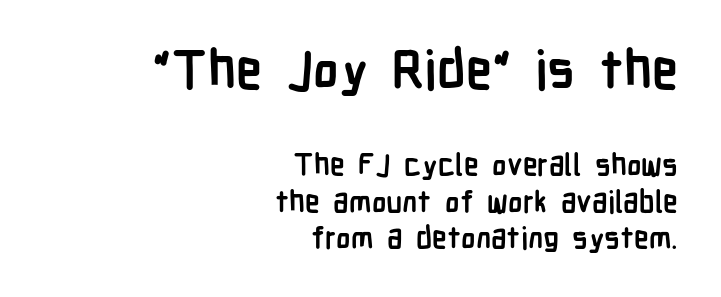
The image shows 53 px semibold, condensed sans-serif type, upright; set right-aligned, line spacing 1.22x, normal letter spacing, not underlined; the first (top) block is 1.77x larger; low stroke contrast and a medium x-height.
